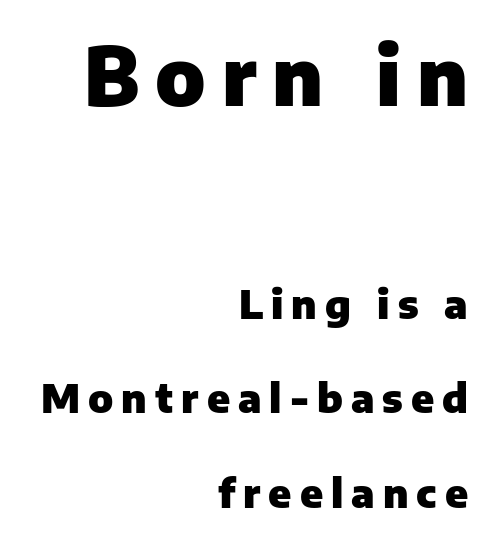
{"serif": "no", "italic": "no", "bold": "yes", "weight": "heavy", "width": "normal", "stroke_contrast": "low", "x_height": "medium", "monospaced": "no", "underline": "no", "align": "right", "line_spacing": "loose", "line_spacing_ratio": 2.37, "letter_spacing": "wide", "letter_spacing_em": 0.2, "larger_block": "first", "size_ratio": 2.0, "glyph_px": 80}
